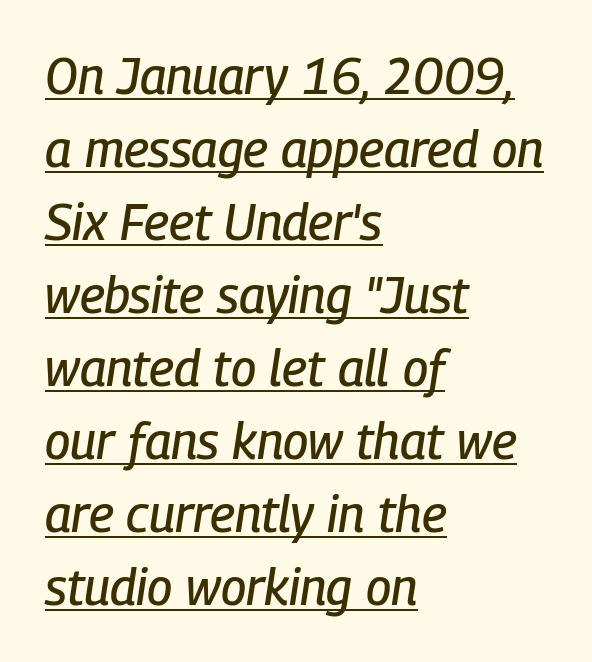
The designer left line spacing at the default. The paragraph has a hard left edge and a soft right edge. Think of a printed novel: that variable character pitch is what you see here. Notice how the stems are inclined rather than vertical — that's the hallmark of italics.
